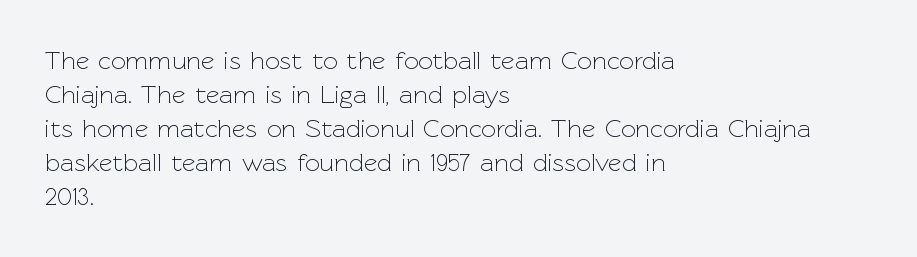
{"italic": "no", "bold": "no", "underline": "no", "align": "left", "line_spacing": "normal", "line_spacing_ratio": 1.31, "letter_spacing": "normal", "letter_spacing_em": 0.0, "glyph_px": 26}
